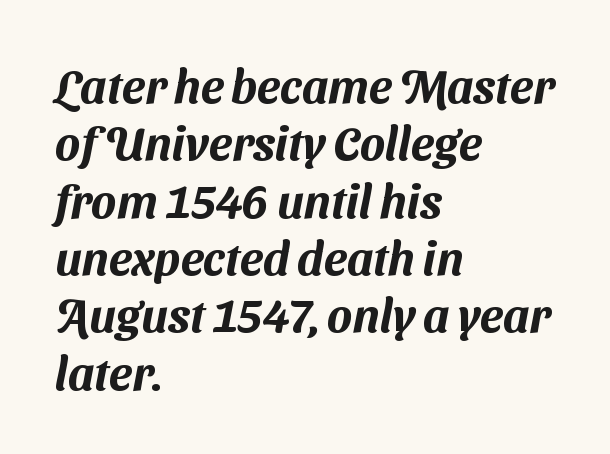
Honestly, there is no underline to notice here at all. Note the varied advance widths — an 'i' is clearly narrower than an 'm'. This rendering employs a face without finishing strokes, i.e., a sans-serif. If you drew a ruler down the left edge, every line would touch it. A typesetter would call this zero additional tracking.
